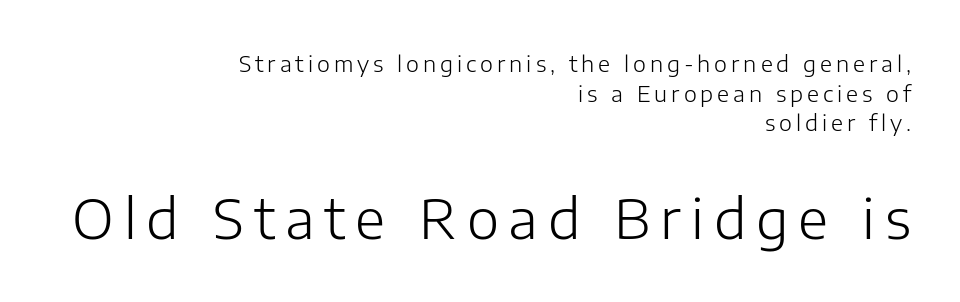
{"serif": "no", "italic": "no", "bold": "no", "weight": "light", "width": "normal", "stroke_contrast": "low", "x_height": "medium", "monospaced": "no", "underline": "no", "align": "right", "line_spacing": "normal", "line_spacing_ratio": 1.35, "larger_block": "second", "size_ratio": 2.5, "glyph_px": 55}
